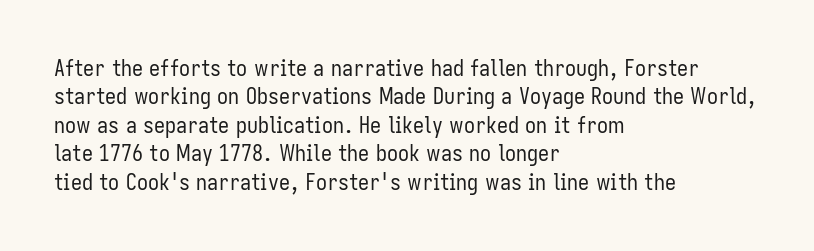
{"italic": "no", "bold": "no", "underline": "no", "align": "left", "line_spacing": "normal", "line_spacing_ratio": 1.29, "letter_spacing": "normal", "letter_spacing_em": 0.0, "glyph_px": 22}
